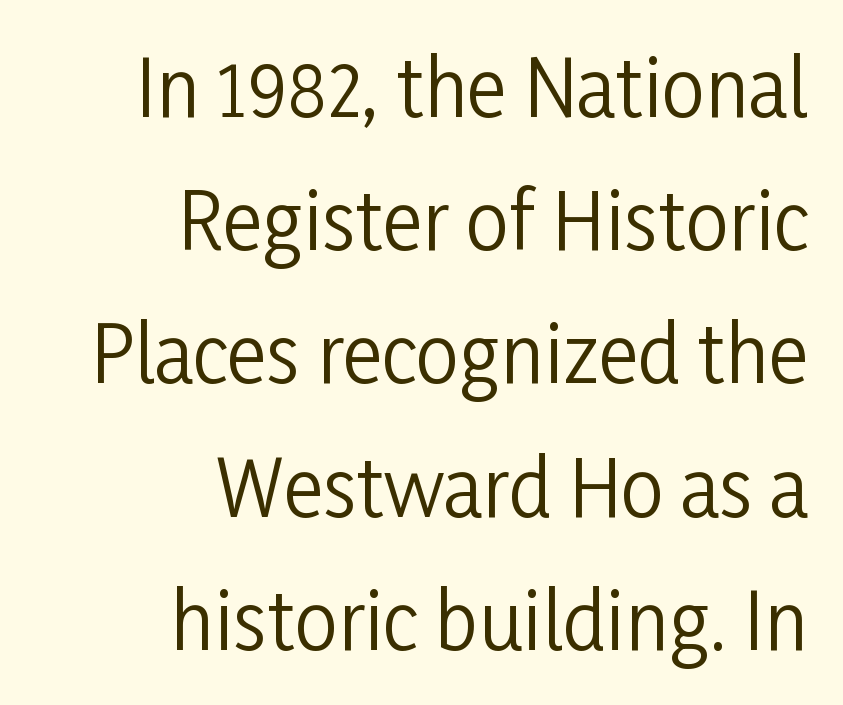
Q: Is the text bold? A: No.
Q: Is the text italic (slanted)? A: No, it is upright.
Q: Is the typeface a serif or a sans-serif typeface? A: Sans-serif.
Q: Is the text underlined? A: No.
Q: How is the paragraph aligned? A: Right-aligned.
Q: Is the spacing between letters normal or unusually wide? A: Normal.
Q: Width (condensed, normal, or wide)? A: Condensed.
Q: Stroke contrast? A: Low.
Q: x-height? A: Medium.
Q: Monospaced? A: No.
